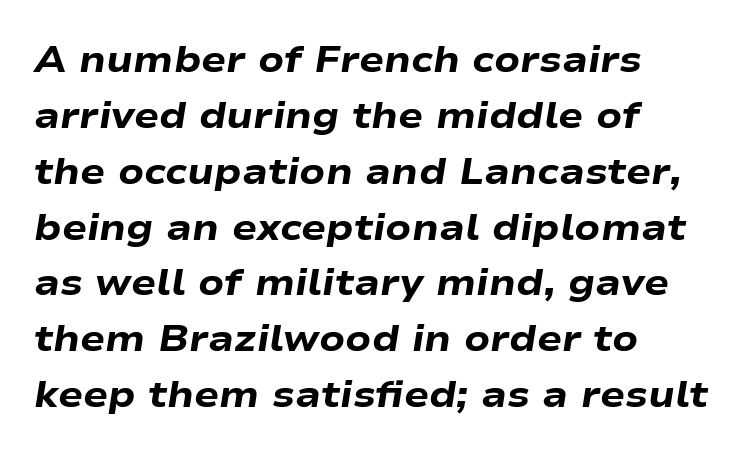
Q: Is the text bold? A: Yes.
Q: Is the text italic (slanted)? A: Yes, it leans right by about 9 degrees.
Q: Is the text underlined? A: No.
Q: How is the paragraph aligned? A: Left-aligned.
Q: Is the spacing between letters normal or unusually wide? A: Normal.
Q: Is the spacing between lines tight, normal or loose? A: Normal.
Q: Width (condensed, normal, or wide)? A: Wide.
Q: Stroke contrast? A: Low.
Q: x-height? A: Medium.
Q: Monospaced? A: No.
